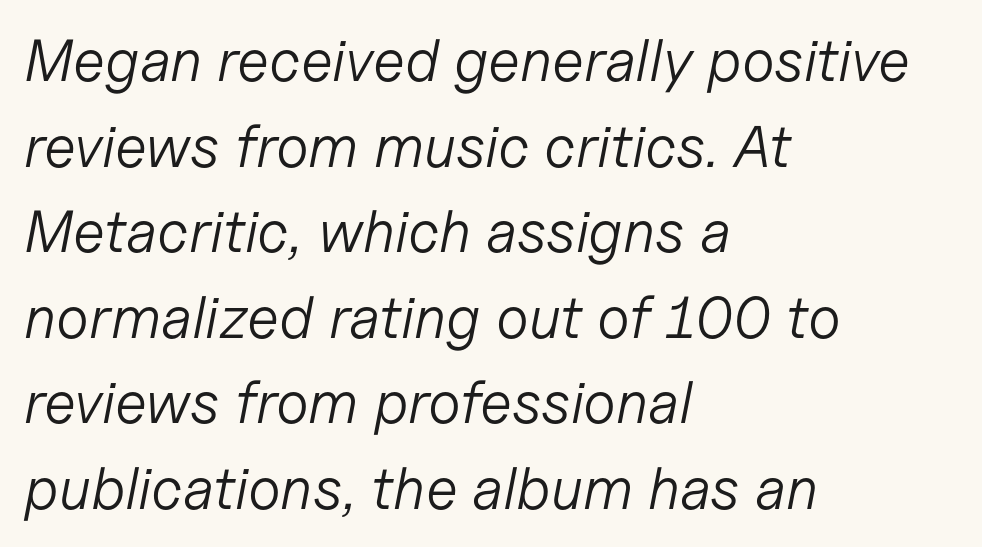
Q: Is the text bold? A: No.
Q: Is the text italic (slanted)? A: Yes, it leans right by about 11 degrees.
Q: Is the text underlined? A: No.
Q: How is the paragraph aligned? A: Left-aligned.
Q: Is the spacing between letters normal or unusually wide? A: Normal.
Q: Is the spacing between lines tight, normal or loose? A: Normal.
Q: Width (condensed, normal, or wide)? A: Normal.
Q: Stroke contrast? A: Low.
Q: x-height? A: Medium.
Q: Monospaced? A: No.
